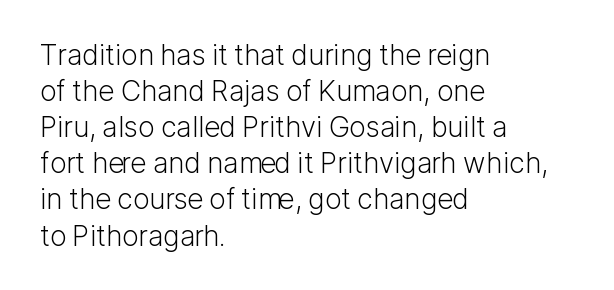
Q: Is the text bold? A: No.
Q: Is the text italic (slanted)? A: No, it is upright.
Q: Is the typeface a serif or a sans-serif typeface? A: Sans-serif.
Q: Is the text underlined? A: No.
Q: How is the paragraph aligned? A: Left-aligned.
Q: Is the spacing between letters normal or unusually wide? A: Normal.
Q: Is the spacing between lines tight, normal or loose? A: Normal.
Q: Width (condensed, normal, or wide)? A: Normal.
Q: Stroke contrast? A: Low.
Q: x-height? A: Medium.
Q: Monospaced? A: No.
